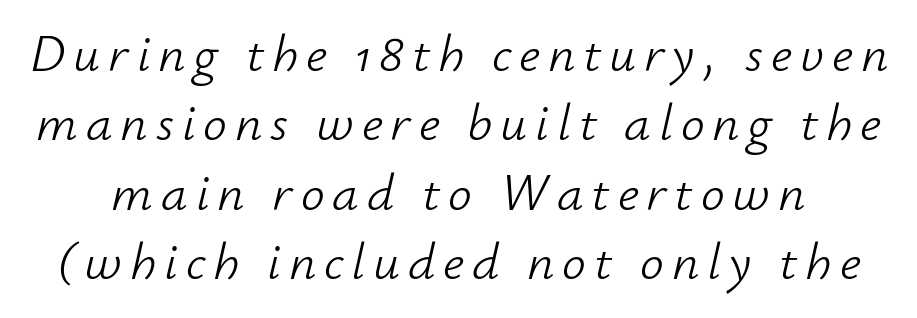
The image shows 53 px light type, italic (leaning right); set normal line spacing (1.31x), not underlined; low stroke contrast and a small x-height.
